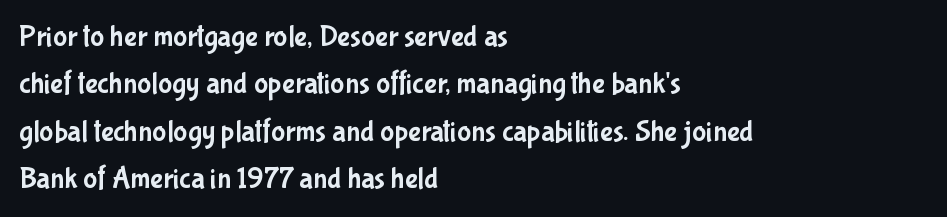
{"serif": "no", "italic": "no", "width": "condensed", "stroke_contrast": "low", "x_height": "medium", "monospaced": "no", "underline": "no", "align": "left", "line_spacing": "normal", "line_spacing_ratio": 1.58, "letter_spacing": "normal", "letter_spacing_em": 0.0, "glyph_px": 30}
